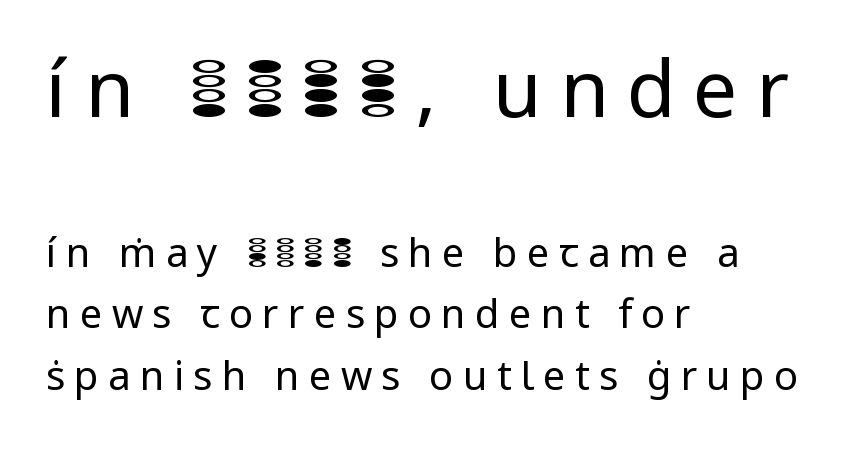
Notice how descenders clear the ascenders below comfortably — that's standard leading. No italicization has been applied; the sample stays upright. In CSS terms this would be text-align: left. Each row of text sits above clean, open space. Observe the absence of serifs on each vertical stroke in this sample.
